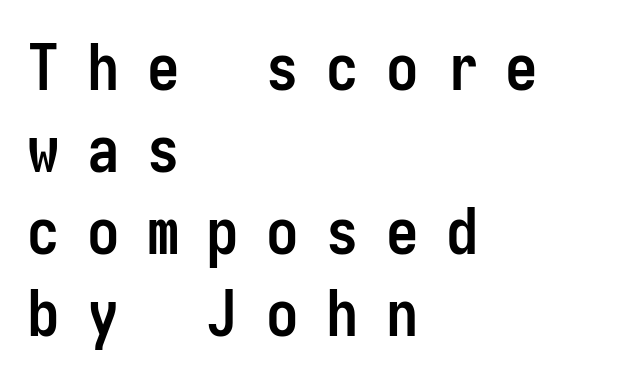
{"serif": "no", "italic": "no", "bold": "yes", "weight": "semibold", "width": "condensed", "stroke_contrast": "low", "x_height": "medium", "monospaced": "yes", "underline": "no", "align": "left", "line_spacing": "normal", "line_spacing_ratio": 1.26, "letter_spacing": "wide", "letter_spacing_em": 0.42, "glyph_px": 65}
